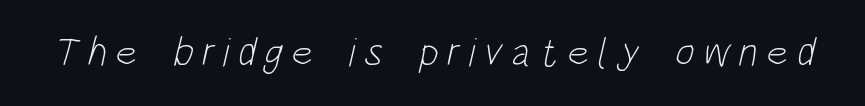
Type without underlining. Think of a printed novel: that variable character pitch is what you see here. Does the type have serifs? No, each stem ends abruptly. Tracking here is generous; glyphs stand well apart from one another.
